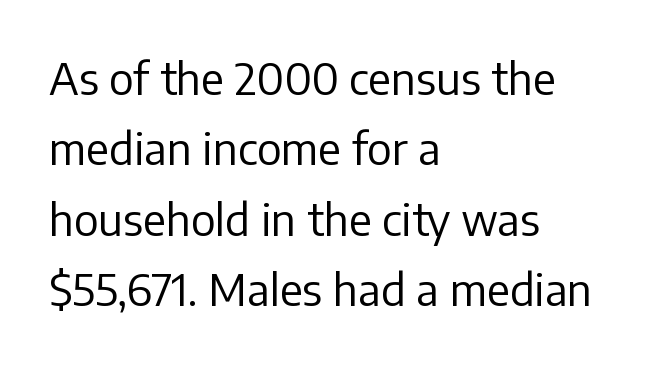
{"serif": "no", "italic": "no", "bold": "no", "weight": "regular", "width": "normal", "stroke_contrast": "low", "x_height": "medium", "monospaced": "no", "underline": "no", "align": "left", "line_spacing": "normal", "line_spacing_ratio": 1.6, "letter_spacing": "normal", "letter_spacing_em": 0.0, "glyph_px": 44}
